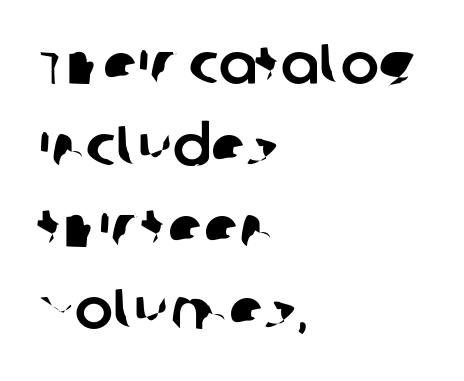
Note the varied advance widths — an 'i' is clearly narrower than an 'm'. The rag falls on the right side of this text block. Typographically, this falls in the sans-serif category. Vertical spacing — default.
